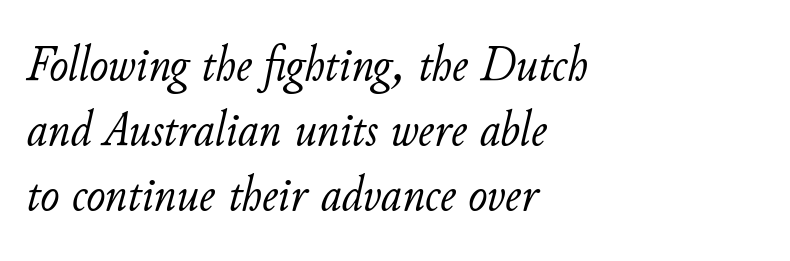
{"italic": "yes", "lean": "right", "slant_degrees": 11, "bold": "no", "weight": "light", "width": "normal", "stroke_contrast": "low", "x_height": "small", "monospaced": "no", "underline": "no", "align": "left", "line_spacing": "normal", "line_spacing_ratio": 1.27, "letter_spacing": "normal", "letter_spacing_em": 0.0, "glyph_px": 51}
